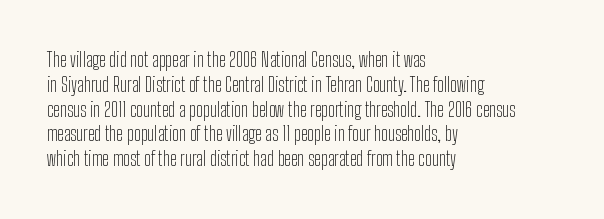
Q: Is the text bold? A: No.
Q: Is the text italic (slanted)? A: No, it is upright.
Q: Is the text underlined? A: No.
Q: How is the paragraph aligned? A: Left-aligned.
Q: Is the spacing between letters normal or unusually wide? A: Normal.
